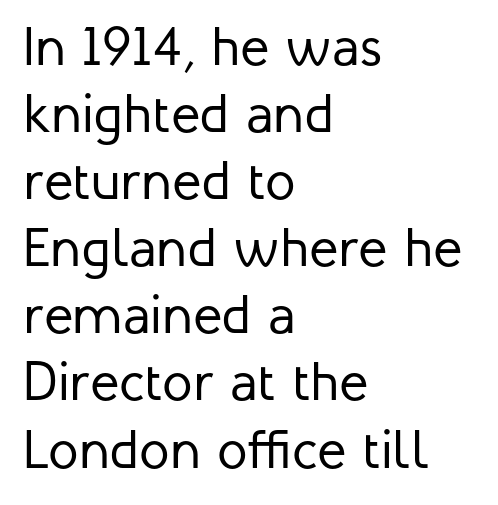
{"serif": "no", "italic": "no", "bold": "no", "weight": "regular", "width": "normal", "stroke_contrast": "low", "x_height": "medium", "monospaced": "no", "underline": "no", "align": "left", "line_spacing_ratio": 1.22, "letter_spacing": "normal", "letter_spacing_em": 0.0, "glyph_px": 55}
